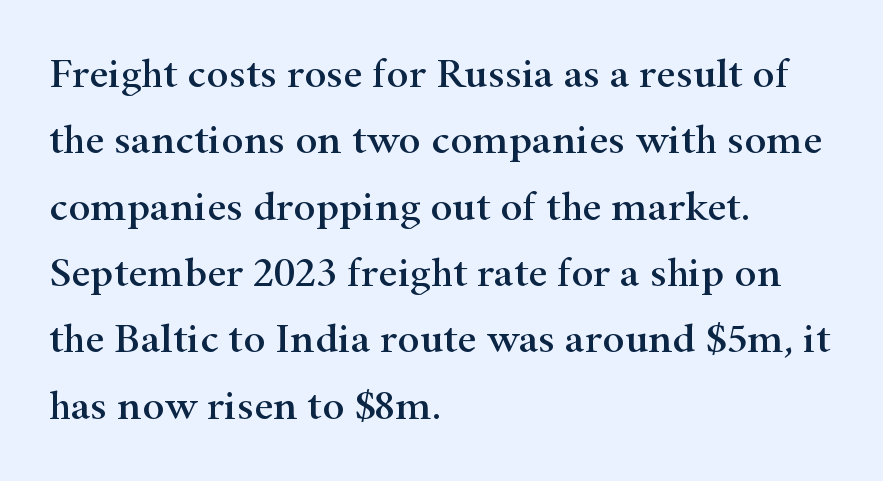
Q: Is the text italic (slanted)? A: No, it is upright.
Q: Is the typeface a serif or a sans-serif typeface? A: Serif.
Q: Is the text underlined? A: No.
Q: How is the paragraph aligned? A: Left-aligned.
Q: Is the spacing between letters normal or unusually wide? A: Normal.
Q: Is the spacing between lines tight, normal or loose? A: Normal.
Q: Width (condensed, normal, or wide)? A: Wide.
Q: Stroke contrast? A: High.
Q: x-height? A: Small.
Q: Monospaced? A: No.
